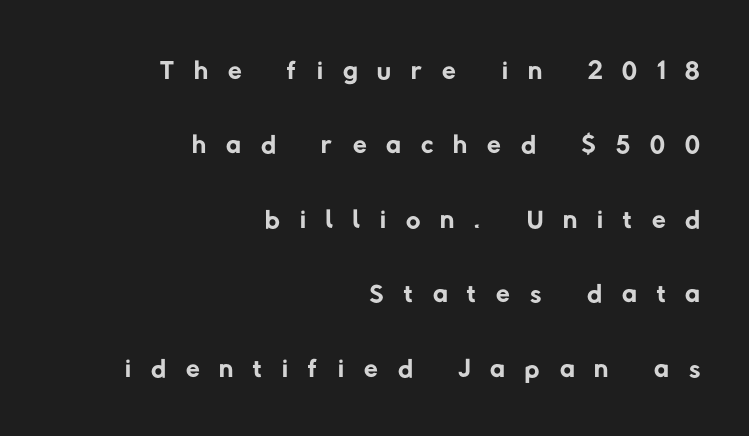
The image shows 40 px regular-weight sans-serif type; set right-aligned, line spacing 1.86x, unusually wide letter spacing (+0.5 em), not underlined; low stroke contrast and a medium x-height.
